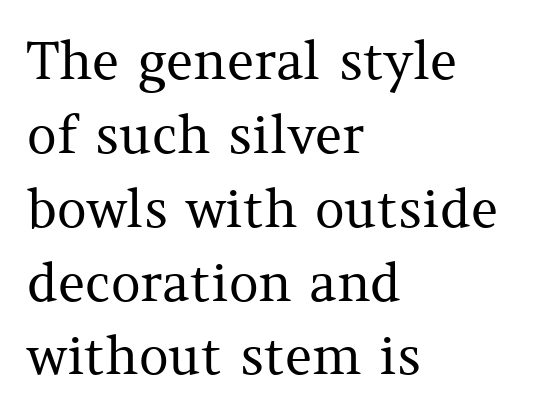
{"serif": "yes", "italic": "no", "bold": "no", "weight": "regular", "width": "normal", "stroke_contrast": "medium", "x_height": "medium", "monospaced": "no", "underline": "no", "align": "left", "line_spacing": "normal", "line_spacing_ratio": 1.42, "letter_spacing": "normal", "letter_spacing_em": 0.0, "glyph_px": 52}
